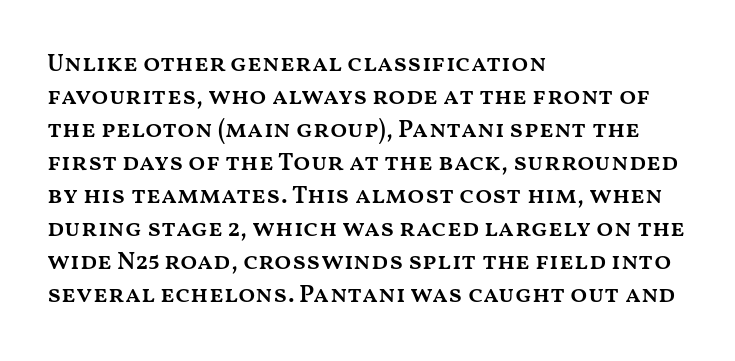
Q: Is the text bold? A: Semi-bold.
Q: Is the text italic (slanted)? A: No, it is upright.
Q: Is the text underlined? A: No.
Q: How is the paragraph aligned? A: Left-aligned.
Q: Is the spacing between letters normal or unusually wide? A: Normal.
Q: Is the spacing between lines tight, normal or loose? A: Normal.
